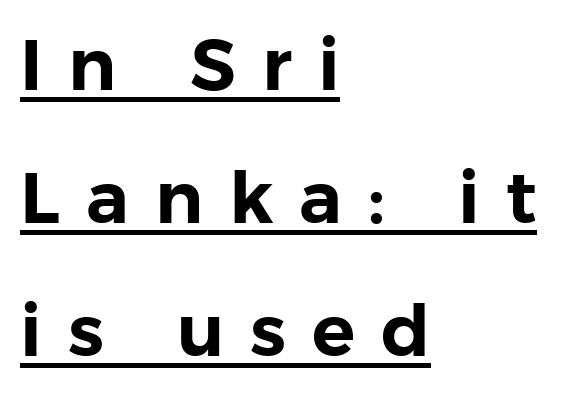
The image shows 72 px sans-serif type, upright; set left-aligned, line spacing 1.85x, unusually wide letter spacing (+0.36 em), underlined; low stroke contrast and a medium x-height.
